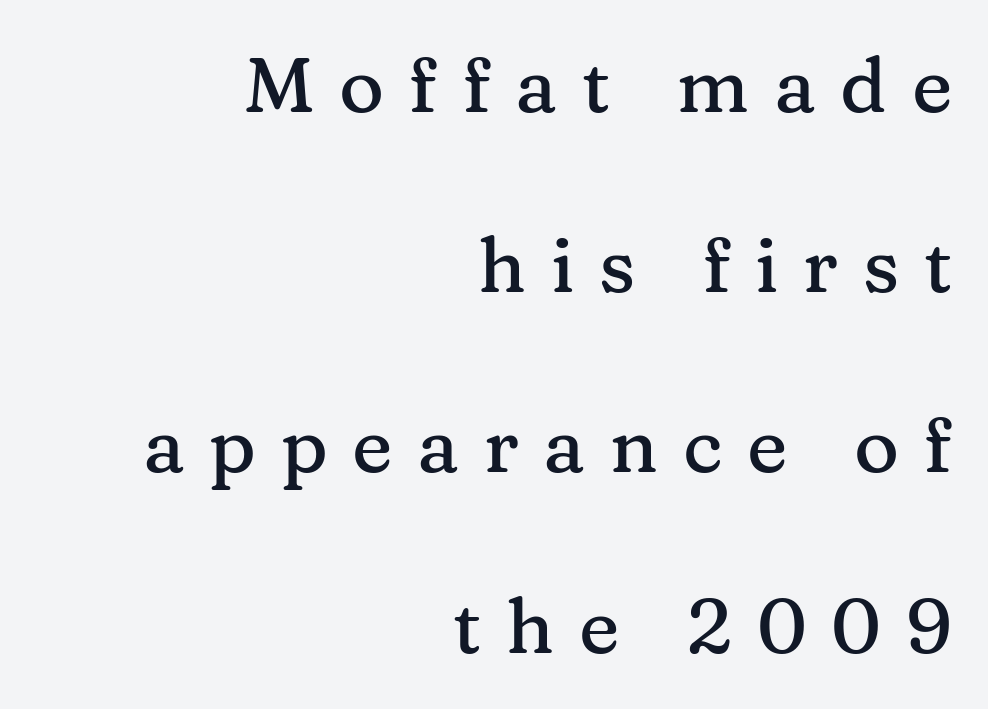
Q: Is the text italic (slanted)? A: No, it is upright.
Q: Is the typeface a serif or a sans-serif typeface? A: Serif.
Q: Is the text underlined? A: No.
Q: How is the paragraph aligned? A: Right-aligned.
Q: Is the spacing between letters normal or unusually wide? A: Unusually wide.
Q: Is the spacing between lines tight, normal or loose? A: Loose.
Q: Width (condensed, normal, or wide)? A: Normal.
Q: Stroke contrast? A: Medium.
Q: x-height? A: Medium.
Q: Monospaced? A: No.
